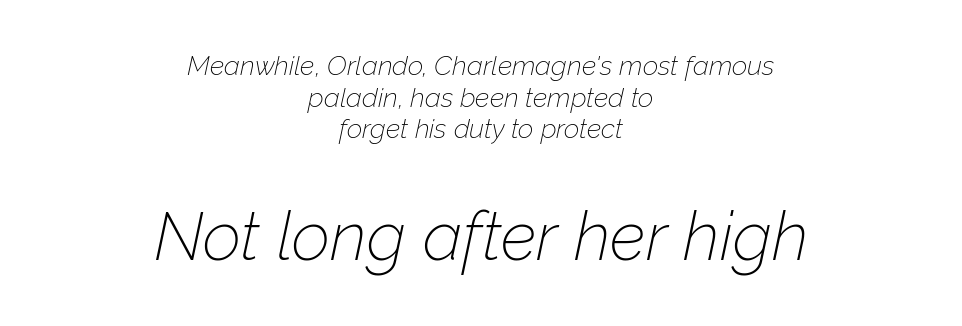
Horizontal alignment here is central, giving a formal, balanced look. Short note: letters normally spaced. Caption: upper text group reduced, lower text group enlarged. Notice how the stems are inclined rather than vertical — that's the hallmark of italics. Only glyphs here, with clear space below each row.
